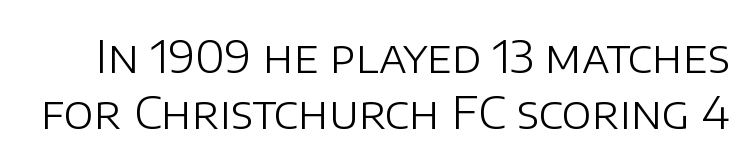
The image shows 45 px light sans-serif type, upright; set normal line spacing (1.25x), normal letter spacing, not underlined; low stroke contrast and a large x-height.
